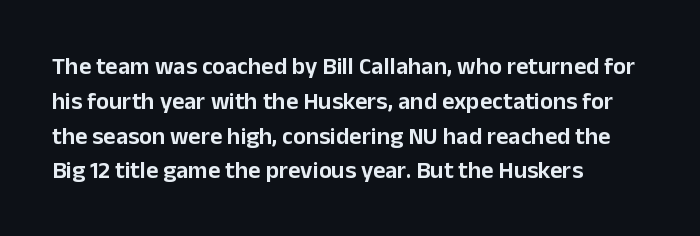
The image shows 24 px text type, upright; set left-aligned, normal line spacing (1.45x), normal letter spacing, not underlined.
